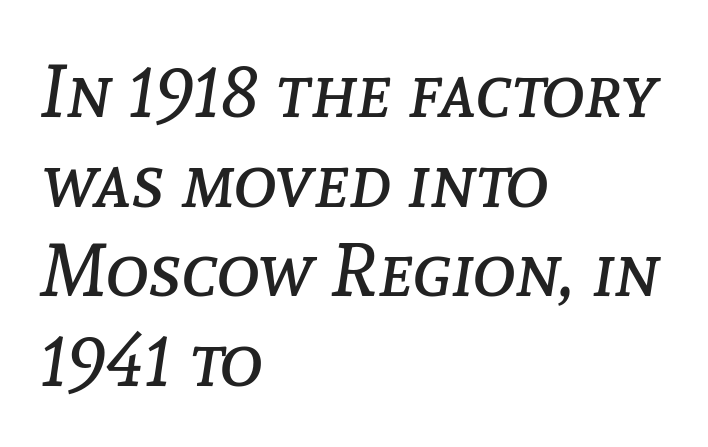
The image shows 74 px regular-weight type, italic (leaning right); set left-aligned, line spacing 1.21x, normal letter spacing, not underlined; low stroke contrast and a medium x-height.
